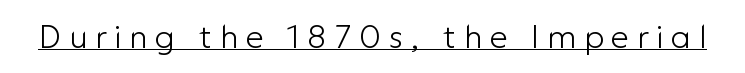
The image shows 32 px light sans-serif type, upright; set unusually wide letter spacing (+0.24 em), underlined; low stroke contrast and a medium x-height.
